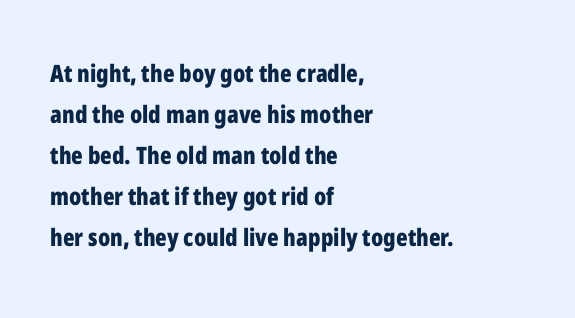
The type sits square on the baseline with zero lean. Stroke thickness is high; the sample reads as a true bold. Compared with a centered layout, this one pins lines to the left instead. No word sits above an underline. Tracking value appears to be zero — textbook default spacing.
